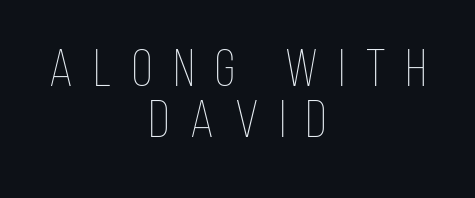
Letters rest on an invisible, unmarked baseline. Tracking value appears strongly positive — letters spread wide. Stroke mass is kept to a normal reading level or below. A roman cut, with each character standing at attention. In terms of leading, this rendering errs on the cramped side. A student would call this center alignment; a typographer would say set centered.
